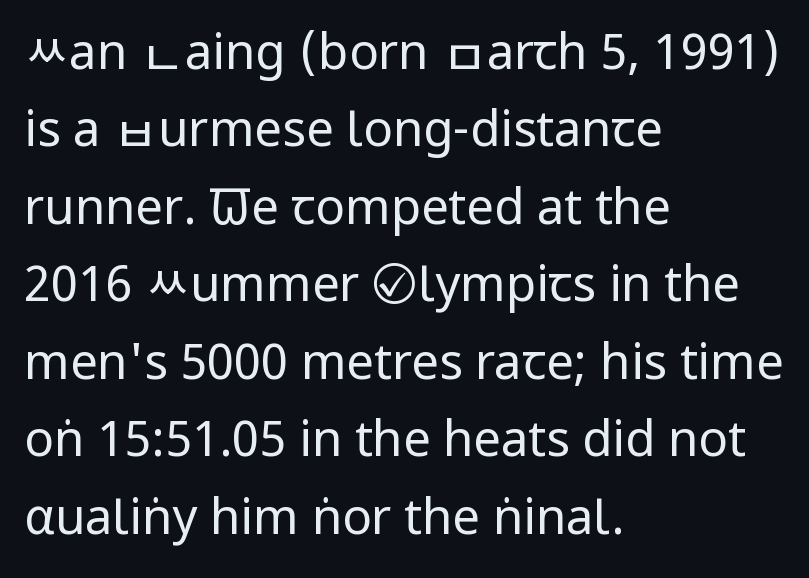
{"serif": "no", "italic": "no", "bold": "no", "weight": "regular", "width": "condensed", "stroke_contrast": "low", "x_height": "large", "monospaced": "no", "underline": "no", "align": "left", "line_spacing": "normal", "line_spacing_ratio": 1.58, "letter_spacing": "normal", "letter_spacing_em": 0.0, "glyph_px": 49}
